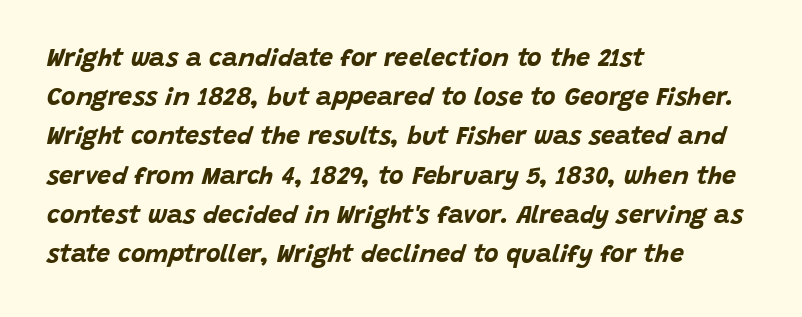
The rows are spaced the way most documents space them. The lines in this sample share a left origin and differ only in where they stop. An italicized treatment has been applied to the whole sample. A dark, heavy texture on the line: the type is bold.
